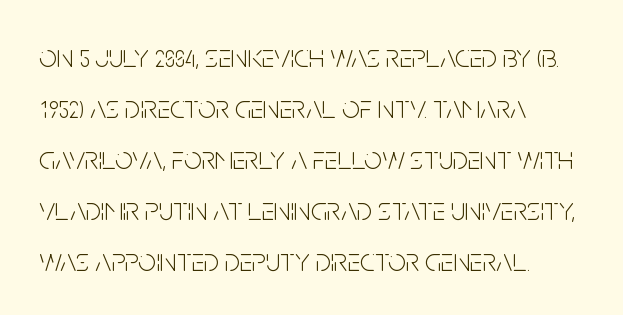
The typography opts for an upright posture over an oblique one. Clear beneath every line of the passage. Reading down the column, the eye jumps a familiar distance to each next line. Which margin do the lines hug? The left one — the right edge is uneven. The font family rendered here belongs to the sans-serif group.
